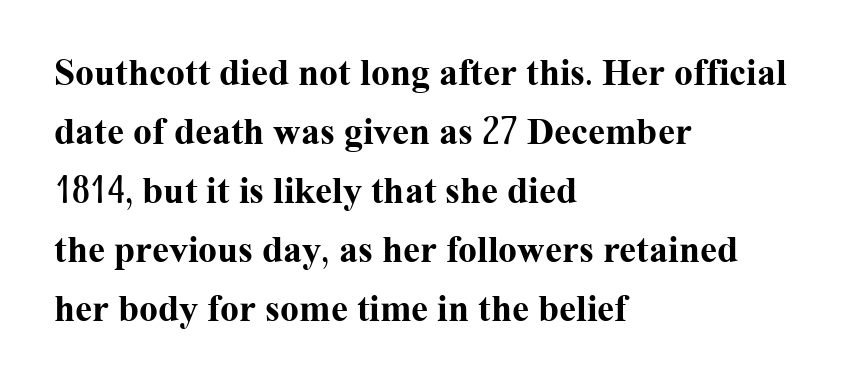
The area under the type is left untouched. Vertical spacing — default. The letters carry serifs — small finishing strokes at the ends of their stems. Spacing verdict: proportional, widths tailored to each character.
